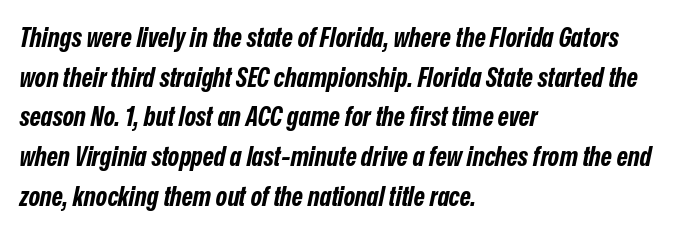
The image shows 27 px bold type, italic (leaning right); set left-aligned, normal line spacing (1.47x), normal letter spacing, not underlined.
